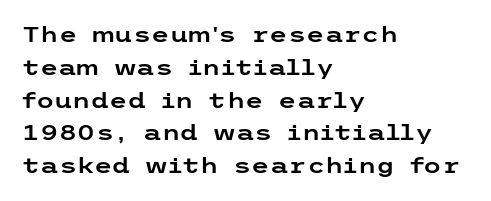
{"italic": "no", "underline": "no", "align": "left", "line_spacing": "normal", "line_spacing_ratio": 1.56, "letter_spacing": "normal", "letter_spacing_em": 0.0, "glyph_px": 21}
